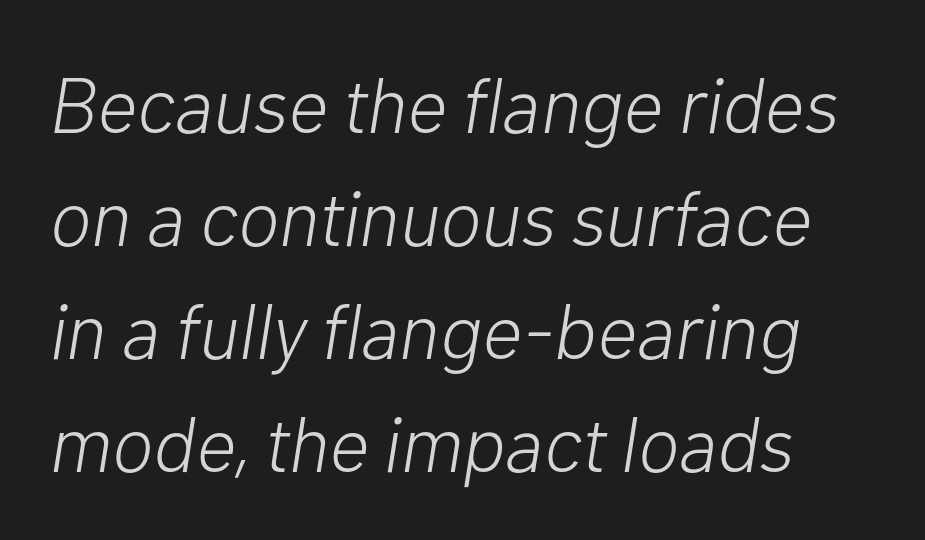
Character widths vary here, with narrow letters taking less room than wide ones. Each line starts at the same left margin while the right side varies. Characters are canted at an angle relative to the baseline's perpendicular. Stems here are at most as thick as an everyday book face.
